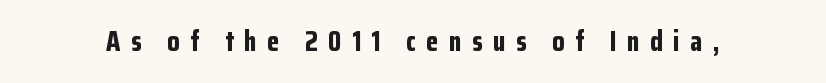
Q: Is the text bold? A: Yes.
Q: Is the text italic (slanted)? A: No, it is upright.
Q: Is the typeface a serif or a sans-serif typeface? A: Sans-serif.
Q: Is the text underlined? A: No.
Q: Is the spacing between letters normal or unusually wide? A: Unusually wide.
Q: Width (condensed, normal, or wide)? A: Condensed.
Q: Stroke contrast? A: Low.
Q: x-height? A: Medium.
Q: Monospaced? A: No.
